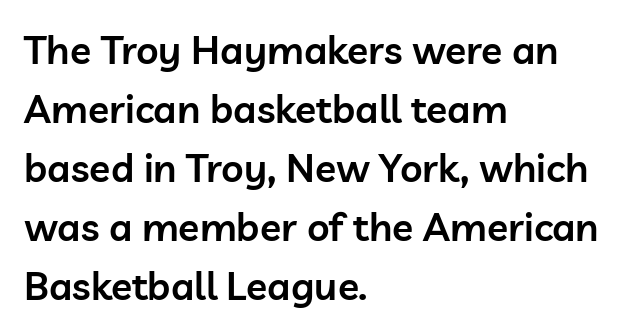
Q: Is the text bold? A: Semi-bold.
Q: Is the text italic (slanted)? A: No, it is upright.
Q: Is the typeface a serif or a sans-serif typeface? A: Sans-serif.
Q: Is the text underlined? A: No.
Q: How is the paragraph aligned? A: Left-aligned.
Q: Is the spacing between letters normal or unusually wide? A: Normal.
Q: Is the spacing between lines tight, normal or loose? A: Normal.
Q: Width (condensed, normal, or wide)? A: Normal.
Q: Stroke contrast? A: Low.
Q: x-height? A: Medium.
Q: Monospaced? A: No.
